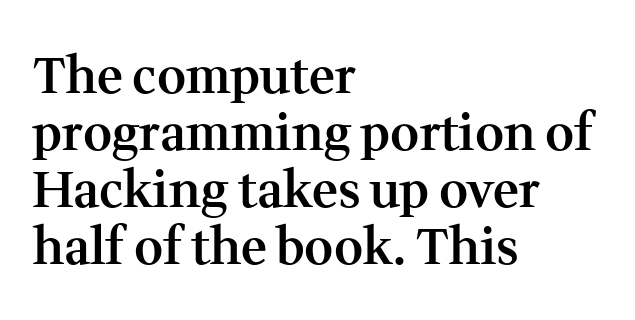
The image shows 50 px semibold serif type, upright; set left-aligned, tight line spacing (1.14x), normal letter spacing, not underlined; medium stroke contrast and a medium x-height.
